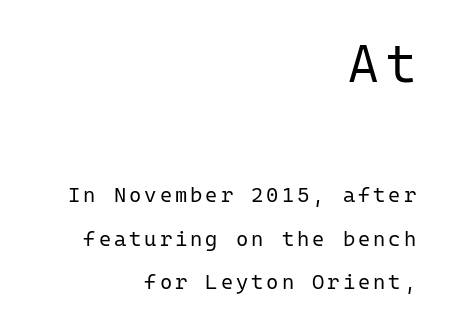
Q: Is the text bold? A: No.
Q: Is the text italic (slanted)? A: No, it is upright.
Q: Is the typeface a serif or a sans-serif typeface? A: Sans-serif.
Q: Is the text underlined? A: No.
Q: How is the paragraph aligned? A: Right-aligned.
Q: Is the spacing between lines tight, normal or loose? A: Loose.
Q: Which block of text is set in a larger size, the first (top) or the second (bottom)? A: The first (top) one.
Q: Width (condensed, normal, or wide)? A: Normal.
Q: Stroke contrast? A: Low.
Q: x-height? A: Medium.
Q: Monospaced? A: Yes.
